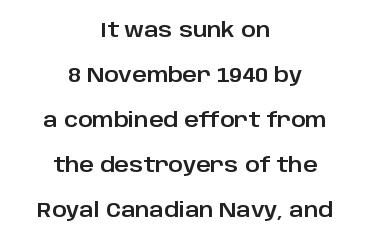
{"italic": "no", "underline": "no", "align": "center", "line_spacing": "loose", "line_spacing_ratio": 2.25, "letter_spacing": "normal", "letter_spacing_em": 0.0, "glyph_px": 20}
